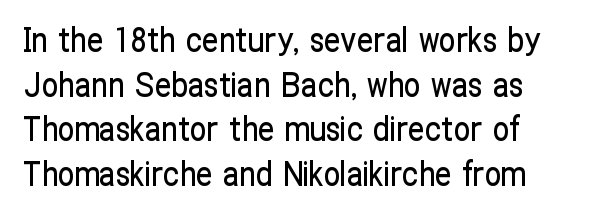
Q: Is the text italic (slanted)? A: No, it is upright.
Q: Is the typeface a serif or a sans-serif typeface? A: Sans-serif.
Q: Is the text underlined? A: No.
Q: How is the paragraph aligned? A: Left-aligned.
Q: Is the spacing between letters normal or unusually wide? A: Normal.
Q: Is the spacing between lines tight, normal or loose? A: Normal.
Q: Width (condensed, normal, or wide)? A: Condensed.
Q: Stroke contrast? A: Low.
Q: x-height? A: Medium.
Q: Monospaced? A: No.
